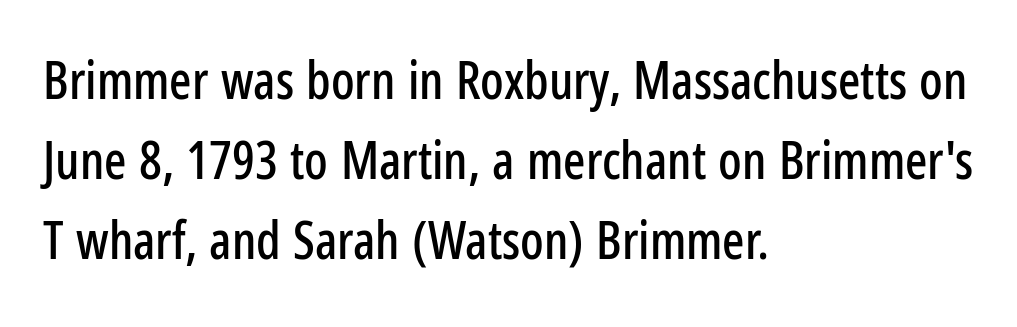
{"serif": "no", "italic": "no", "width": "condensed", "stroke_contrast": "low", "x_height": "medium", "monospaced": "no", "underline": "no", "align": "left", "line_spacing": "normal", "line_spacing_ratio": 1.54, "letter_spacing": "normal", "letter_spacing_em": 0.0, "glyph_px": 52}
